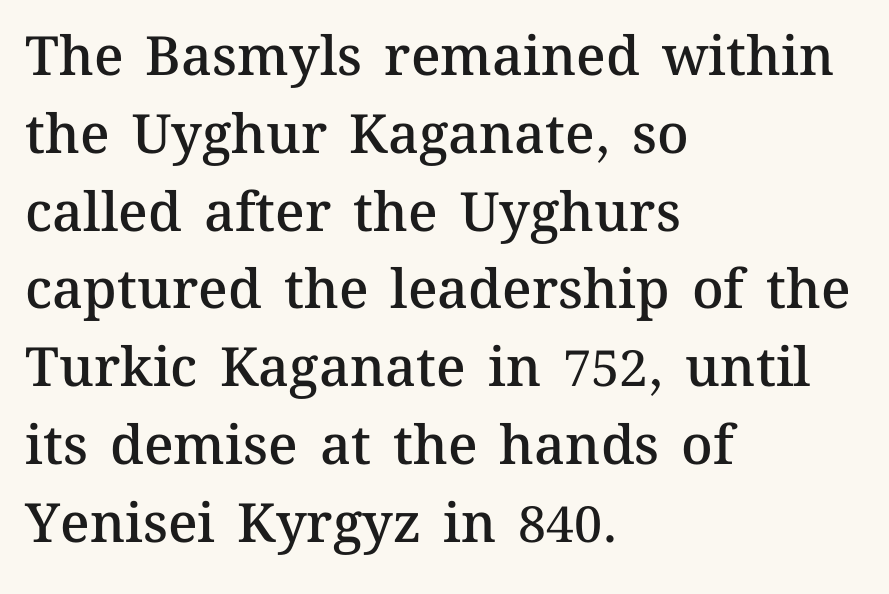
The image shows 54 px semibold type, upright; set left-aligned, normal line spacing (1.44x), normal letter spacing, not underlined; medium stroke contrast and a medium x-height.
